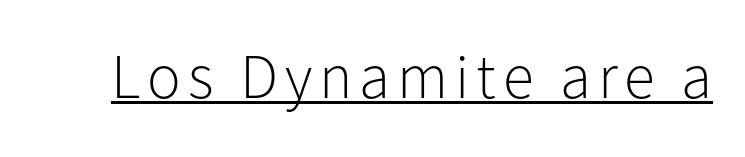
The image shows 63 px light sans-serif type, upright; set underlined; low stroke contrast and a medium x-height.
